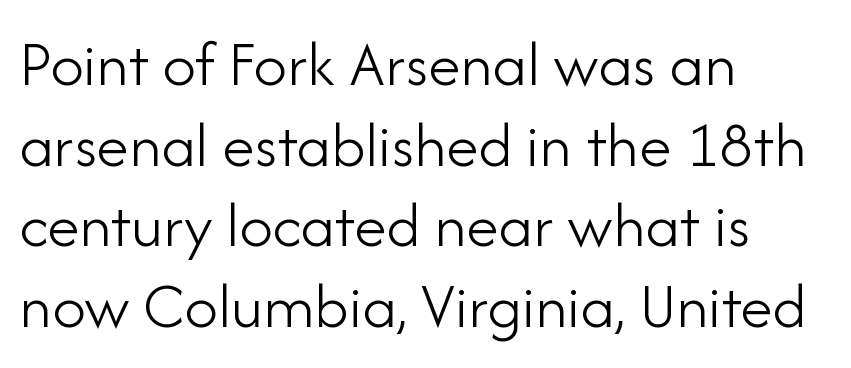
Is this a heavy cut? Hardly; it is regular or lighter. Anything drawn beneath the words? Only blank space. Compared with typical body copy, the letter spacing here is the same. Quick note: not italic, upright.
